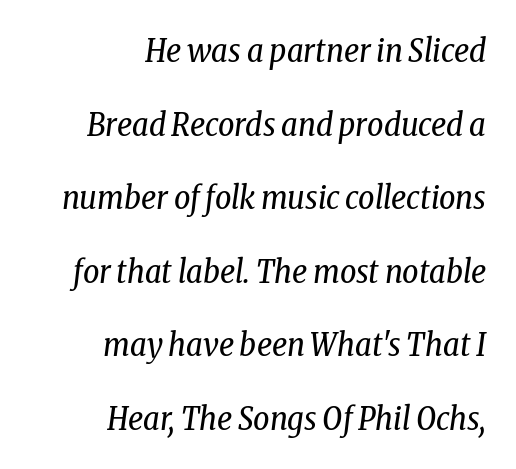
Words appear dense and cohesive because spacing is normal. Tall strokes in this sample are angled rather than plumb. The rendering uses natural spacing where letterforms have individual widths. How would I describe the line gaps? Wide and relaxed. Only glyphs here, with clear space below each row.
